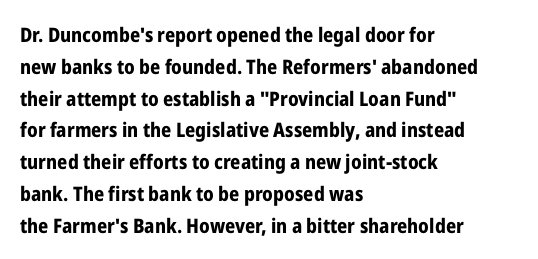
Upright lettering throughout. The foot of each line stays bare and open. Line spacing here is normal. The letters sit at their default tracking, neither squeezed nor spread. The setting favours the left margin, as ordinary paragraphs usually do. These words are printed bold, with thick strokes throughout.
